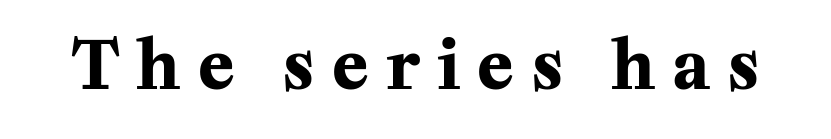
{"serif": "yes", "italic": "no", "bold": "yes", "weight": "bold", "width": "normal", "stroke_contrast": "medium", "x_height": "medium", "monospaced": "no", "underline": "no", "letter_spacing": "wide", "letter_spacing_em": 0.27, "glyph_px": 66}
